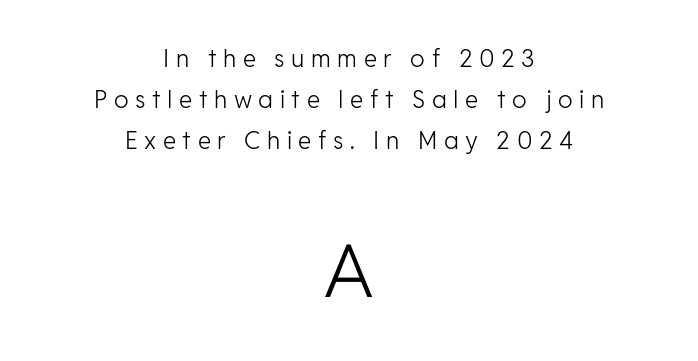
The lettering holds an erect, upright posture throughout. The baseline area is clear. Scale increases going downward across the two blocks. If you measured baseline to baseline, you'd find a middling distance. This sample has the flowing, uneven cadence of proportional lettering.
